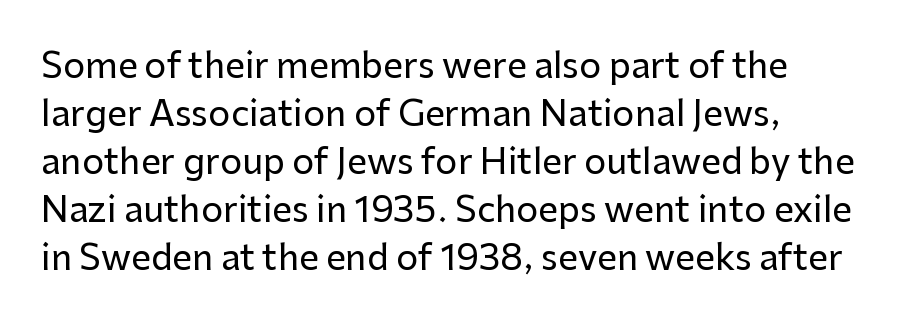
The image shows 35 px sans-serif type, upright; set normal line spacing (1.37x), normal letter spacing, not underlined; low stroke contrast and a medium x-height.
